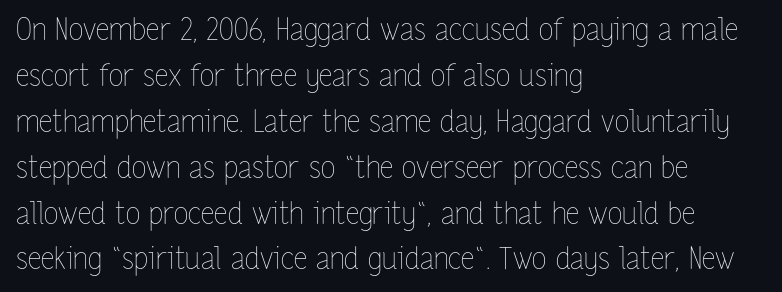
{"italic": "no", "bold": "no", "weight": "thin", "width": "condensed", "stroke_contrast": "low", "x_height": "medium", "monospaced": "no", "underline": "no", "align": "left", "line_spacing": "normal", "line_spacing_ratio": 1.53, "letter_spacing": "normal", "letter_spacing_em": 0.0, "glyph_px": 30}
